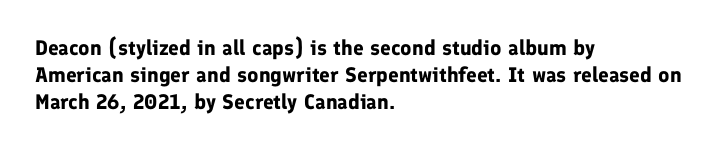
Q: Is the text bold? A: Yes.
Q: Is the text italic (slanted)? A: No, it is upright.
Q: Is the text underlined? A: No.
Q: How is the paragraph aligned? A: Left-aligned.
Q: Is the spacing between letters normal or unusually wide? A: Normal.
Q: Is the spacing between lines tight, normal or loose? A: Normal.
